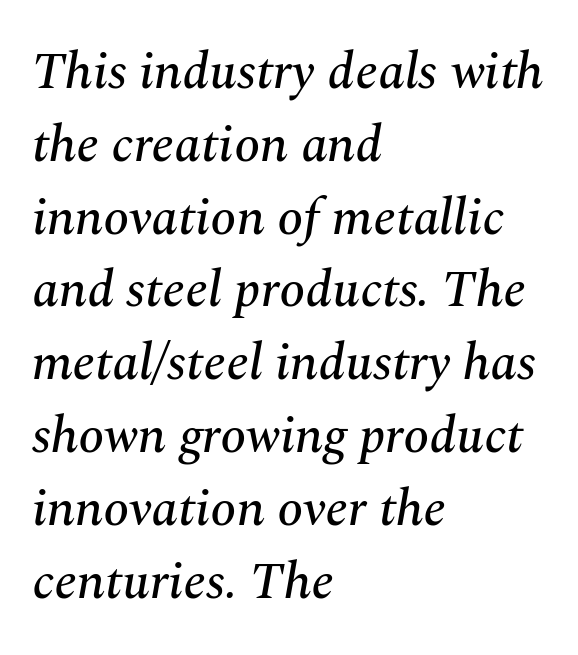
{"serif": "yes", "italic": "yes", "lean": "right", "slant_degrees": 10, "width": "normal", "stroke_contrast": "medium", "x_height": "medium", "monospaced": "no", "underline": "no", "align": "left", "line_spacing": "normal", "line_spacing_ratio": 1.4, "letter_spacing": "normal", "letter_spacing_em": 0.0, "glyph_px": 52}
